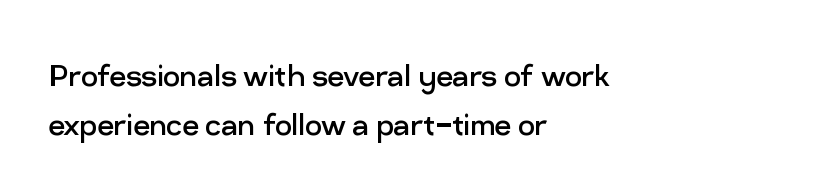
The type is set solid horizontally, with unmodified tracking. The words here are not underlined. A typesetter would call this leading conventional body-copy spacing. No heavy texture on the line: the type isn't bold. These lines are rendered in a variable-pitch font. Typographically, this falls in the sans-serif category.
